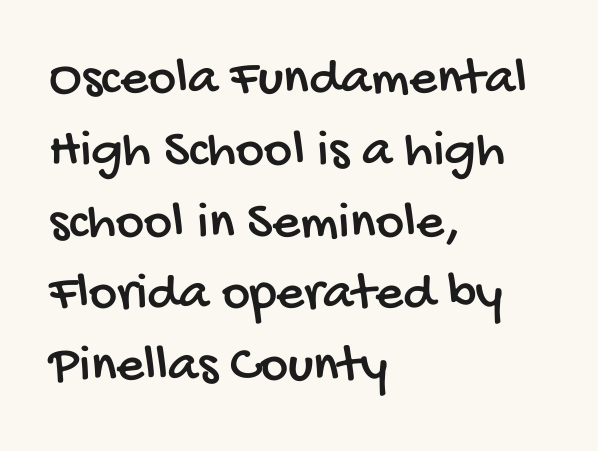
The image shows 54 px condensed sans-serif type; set left-aligned, normal line spacing (1.33x), normal letter spacing, not underlined; low stroke contrast and a large x-height.
